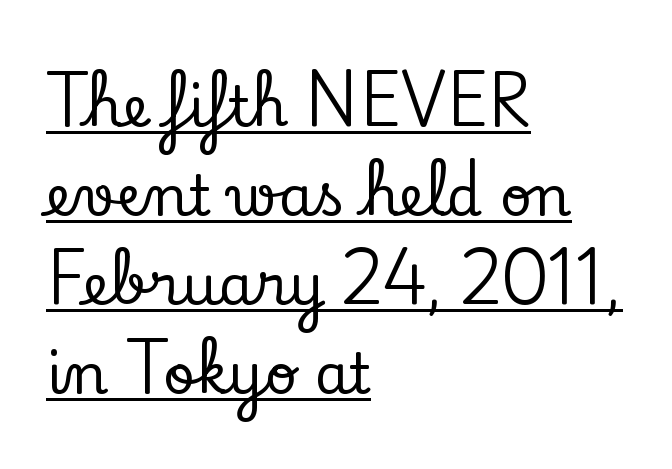
{"italic": "no", "width": "normal", "stroke_contrast": "low", "x_height": "small", "monospaced": "no", "underline": "yes", "align": "left", "line_spacing": "normal", "line_spacing_ratio": 1.59, "letter_spacing": "normal", "letter_spacing_em": 0.0, "glyph_px": 56}
